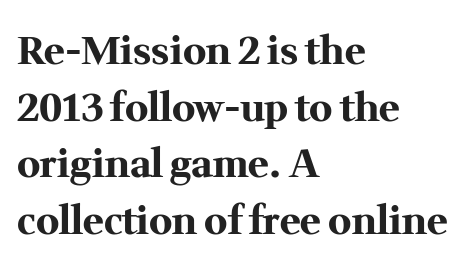
Q: Is the text bold? A: Yes.
Q: Is the text italic (slanted)? A: No, it is upright.
Q: Is the typeface a serif or a sans-serif typeface? A: Serif.
Q: Is the text underlined? A: No.
Q: How is the paragraph aligned? A: Left-aligned.
Q: Is the spacing between letters normal or unusually wide? A: Normal.
Q: Is the spacing between lines tight, normal or loose? A: Normal.
Q: Width (condensed, normal, or wide)? A: Normal.
Q: Stroke contrast? A: Medium.
Q: x-height? A: Medium.
Q: Monospaced? A: No.
